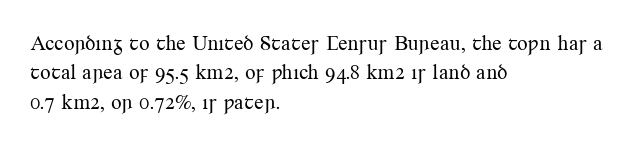
Q: Is the text bold? A: No.
Q: Is the text italic (slanted)? A: No, it is upright.
Q: Is the text underlined? A: No.
Q: How is the paragraph aligned? A: Left-aligned.
Q: Is the spacing between letters normal or unusually wide? A: Normal.
Q: Is the spacing between lines tight, normal or loose? A: Normal.
